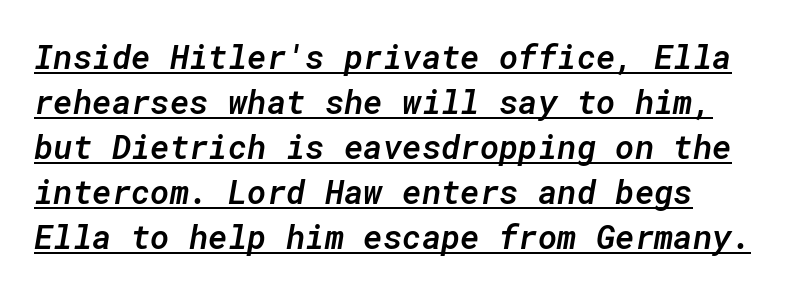
Decoration check: the copy is underlined. The ragged edge is on the right, which tells us the setting is flush left. Slanted lettering throughout. The tracking reads as untouched default to a designer's eye. Think of a typewriter: that constant character pitch is what you see here.
